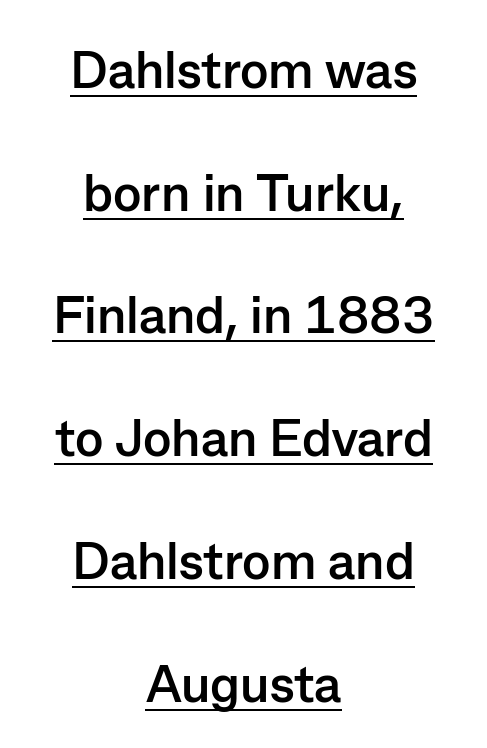
Q: Is the text bold? A: Yes.
Q: Is the text italic (slanted)? A: No, it is upright.
Q: Is the typeface a serif or a sans-serif typeface? A: Sans-serif.
Q: Is the text underlined? A: Yes.
Q: How is the paragraph aligned? A: Centered.
Q: Is the spacing between letters normal or unusually wide? A: Normal.
Q: Is the spacing between lines tight, normal or loose? A: Loose.
Q: Width (condensed, normal, or wide)? A: Normal.
Q: Stroke contrast? A: Low.
Q: x-height? A: Medium.
Q: Monospaced? A: No.
